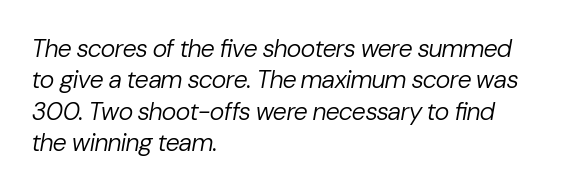
Q: Is the text bold? A: No.
Q: Is the text italic (slanted)? A: Yes, it leans right by about 10 degrees.
Q: Is the text underlined? A: No.
Q: How is the paragraph aligned? A: Left-aligned.
Q: Is the spacing between letters normal or unusually wide? A: Normal.
Q: Is the spacing between lines tight, normal or loose? A: Normal.
